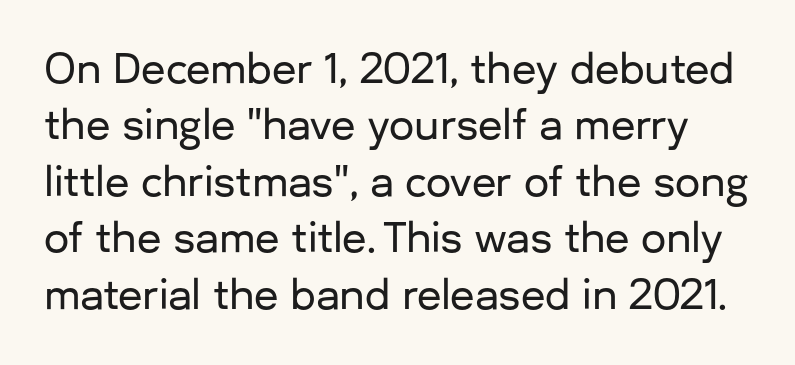
Q: Is the text italic (slanted)? A: No, it is upright.
Q: Is the typeface a serif or a sans-serif typeface? A: Sans-serif.
Q: Is the text underlined? A: No.
Q: Is the spacing between letters normal or unusually wide? A: Normal.
Q: Is the spacing between lines tight, normal or loose? A: Normal.
Q: Width (condensed, normal, or wide)? A: Normal.
Q: Stroke contrast? A: Low.
Q: x-height? A: Medium.
Q: Monospaced? A: No.
